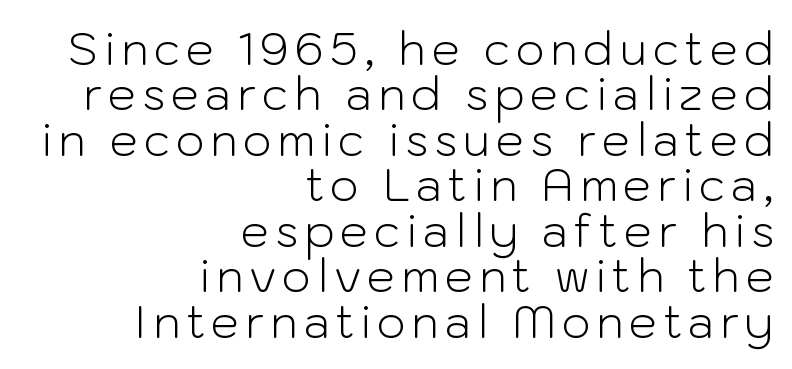
Q: Is the text bold? A: No.
Q: Is the text italic (slanted)? A: No, it is upright.
Q: Is the typeface a serif or a sans-serif typeface? A: Sans-serif.
Q: Is the text underlined? A: No.
Q: How is the paragraph aligned? A: Right-aligned.
Q: Is the spacing between lines tight, normal or loose? A: Tight.
Q: Width (condensed, normal, or wide)? A: Normal.
Q: Stroke contrast? A: Low.
Q: x-height? A: Medium.
Q: Monospaced? A: No.
